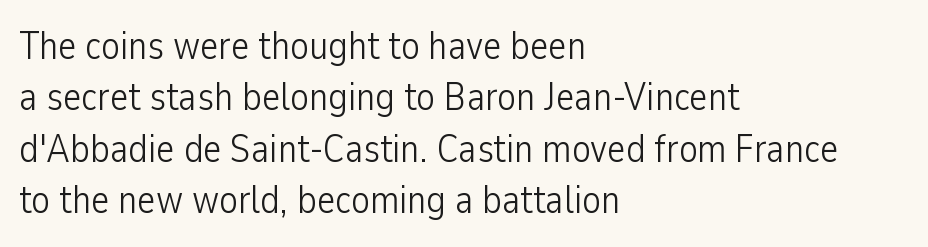
{"serif": "no", "italic": "no", "bold": "no", "weight": "light", "width": "condensed", "stroke_contrast": "low", "x_height": "medium", "monospaced": "no", "underline": "no", "align": "left", "line_spacing": "normal", "line_spacing_ratio": 1.32, "letter_spacing": "normal", "letter_spacing_em": 0.0, "glyph_px": 39}
